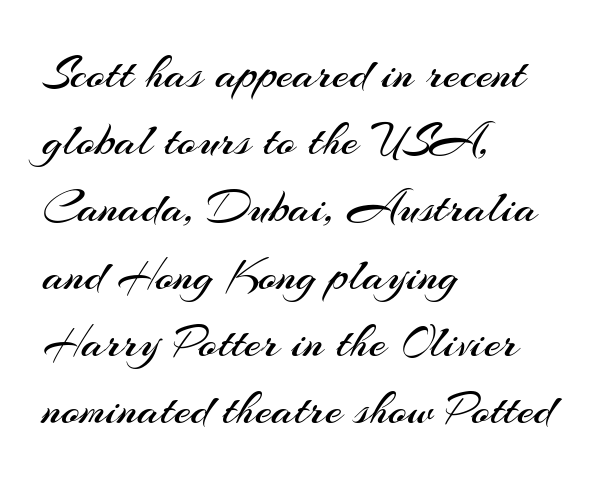
Q: Is the text bold? A: No.
Q: Is the text italic (slanted)? A: Yes.
Q: Is the typeface a serif or a sans-serif typeface? A: Sans-serif.
Q: Is the text underlined? A: No.
Q: How is the paragraph aligned? A: Left-aligned.
Q: Is the spacing between letters normal or unusually wide? A: Normal.
Q: Is the spacing between lines tight, normal or loose? A: Normal.
Q: Width (condensed, normal, or wide)? A: Normal.
Q: Stroke contrast? A: Medium.
Q: x-height? A: Small.
Q: Monospaced? A: No.
